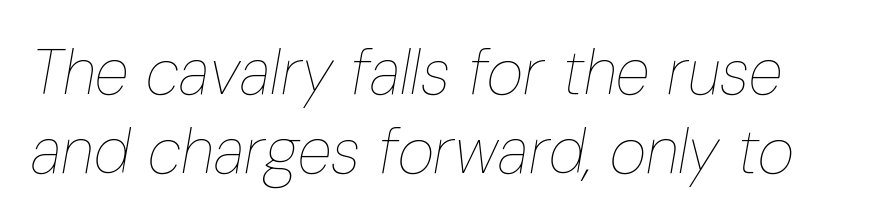
Q: Is the text bold? A: No.
Q: Is the text italic (slanted)? A: Yes, it leans right by about 10 degrees.
Q: Is the text underlined? A: No.
Q: Is the spacing between letters normal or unusually wide? A: Normal.
Q: Is the spacing between lines tight, normal or loose? A: Normal.
Q: Width (condensed, normal, or wide)? A: Condensed.
Q: Stroke contrast? A: Low.
Q: x-height? A: Medium.
Q: Monospaced? A: No.
